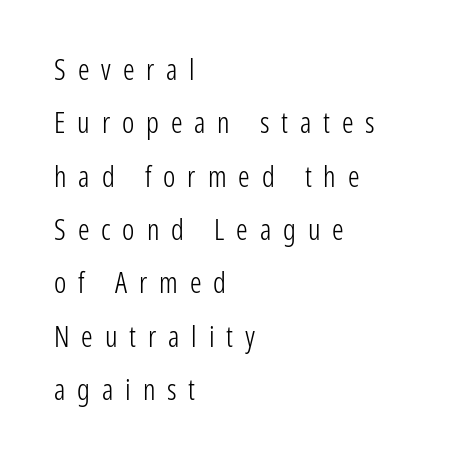
{"serif": "no", "italic": "no", "bold": "no", "weight": "light", "width": "condensed", "stroke_contrast": "low", "x_height": "medium", "monospaced": "no", "underline": "no", "align": "left", "line_spacing_ratio": 1.84, "letter_spacing": "wide", "letter_spacing_em": 0.41, "glyph_px": 29}
